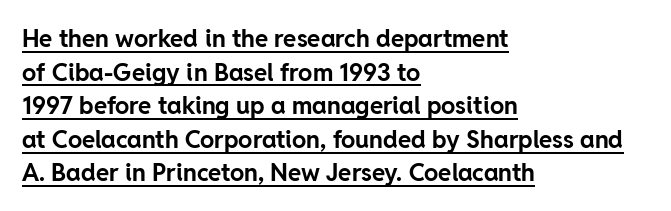
Q: Is the text bold? A: Yes.
Q: Is the text italic (slanted)? A: No, it is upright.
Q: Is the text underlined? A: Yes.
Q: How is the paragraph aligned? A: Left-aligned.
Q: Is the spacing between letters normal or unusually wide? A: Normal.
Q: Is the spacing between lines tight, normal or loose? A: Normal.
